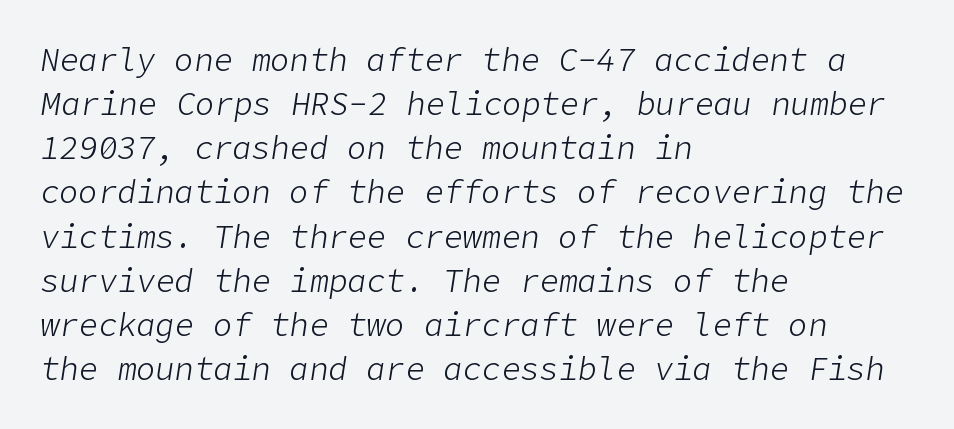
The image shows 32 px light type, italic (leaning right); set left-aligned, normal line spacing (1.38x), normal letter spacing, not underlined; low stroke contrast and a medium x-height.
